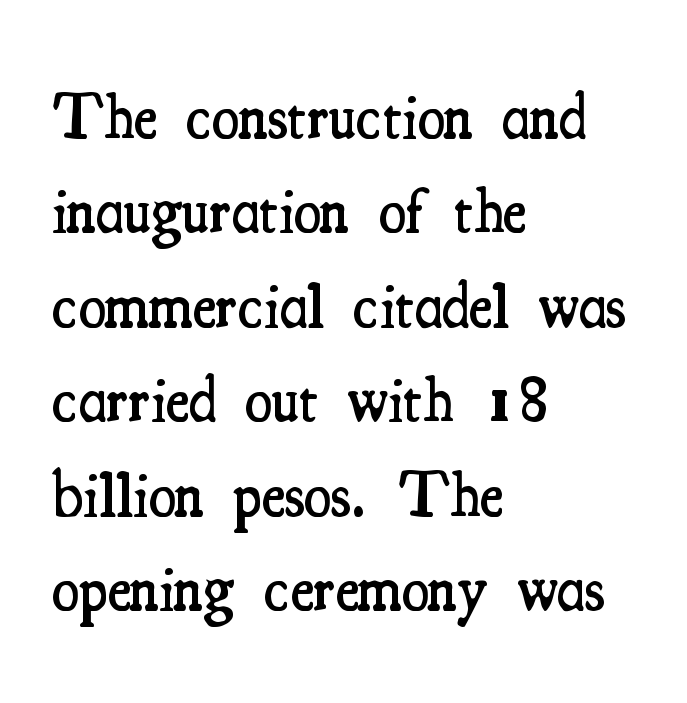
Q: Is the text bold? A: Semi-bold.
Q: Is the text italic (slanted)? A: No, it is upright.
Q: Is the typeface a serif or a sans-serif typeface? A: Serif.
Q: Is the text underlined? A: No.
Q: How is the paragraph aligned? A: Left-aligned.
Q: Is the spacing between letters normal or unusually wide? A: Normal.
Q: Is the spacing between lines tight, normal or loose? A: Normal.
Q: Width (condensed, normal, or wide)? A: Condensed.
Q: Stroke contrast? A: Medium.
Q: x-height? A: Small.
Q: Monospaced? A: No.
